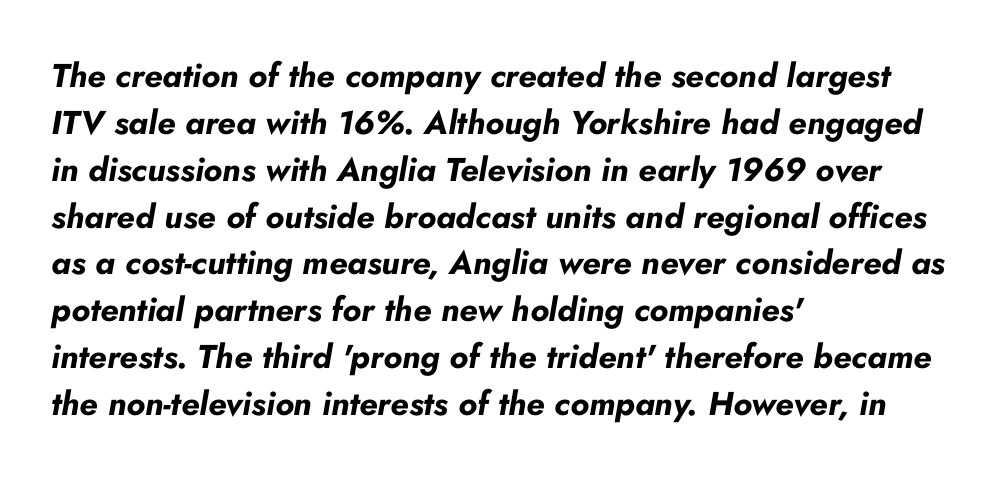
{"italic": "yes", "lean": "right", "slant_degrees": 10, "bold": "yes", "weight": "bold", "width": "normal", "stroke_contrast": "low", "x_height": "small", "monospaced": "no", "underline": "no", "align": "left", "line_spacing": "normal", "line_spacing_ratio": 1.42, "letter_spacing": "normal", "letter_spacing_em": 0.0, "glyph_px": 33}
